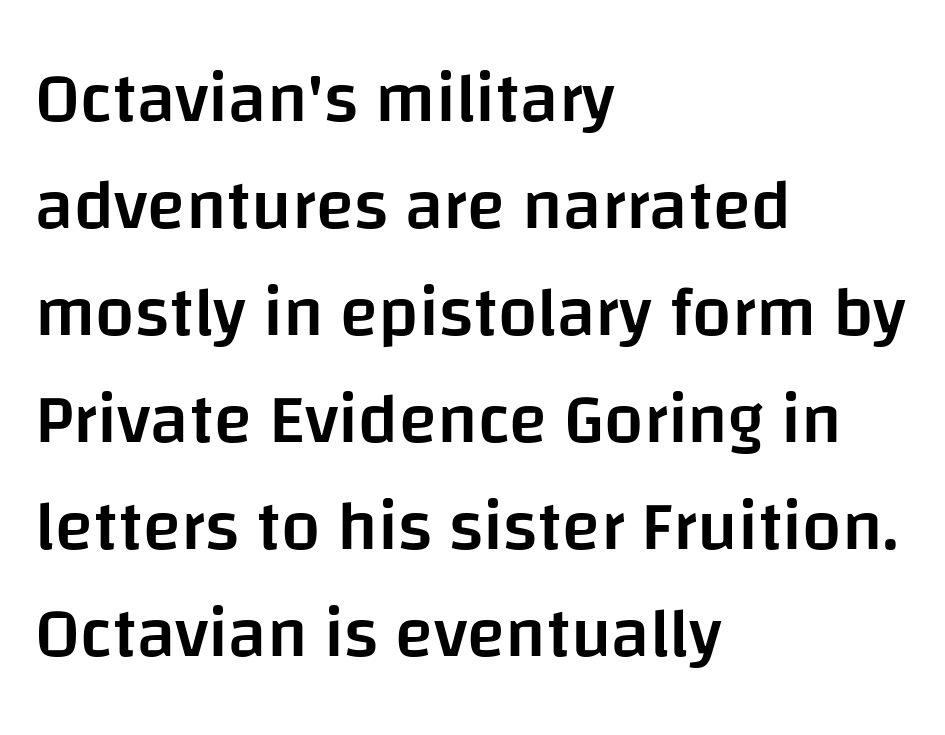
{"serif": "no", "italic": "no", "bold": "semi", "weight": "semibold", "width": "normal", "stroke_contrast": "low", "x_height": "large", "monospaced": "no", "underline": "no", "align": "left", "line_spacing": "normal", "line_spacing_ratio": 1.53, "letter_spacing": "normal", "letter_spacing_em": 0.0, "glyph_px": 70}
